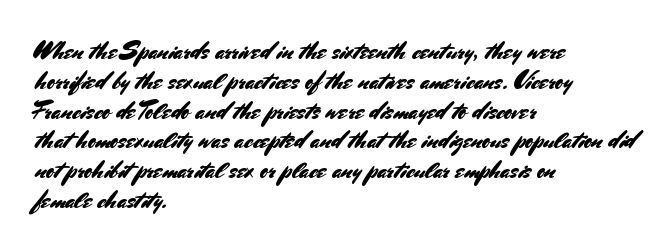
Q: Is the text italic (slanted)? A: Yes.
Q: Is the text underlined? A: No.
Q: How is the paragraph aligned? A: Left-aligned.
Q: Is the spacing between letters normal or unusually wide? A: Normal.
